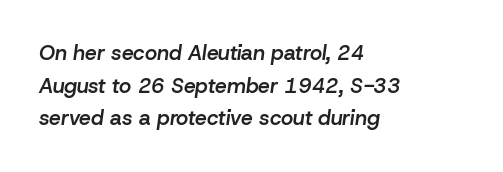
{"italic": "yes", "lean": "right", "slant_degrees": 8, "bold": "semi", "underline": "no", "align": "left", "line_spacing": "normal", "line_spacing_ratio": 1.55, "letter_spacing": "normal", "letter_spacing_em": 0.0, "glyph_px": 21}
